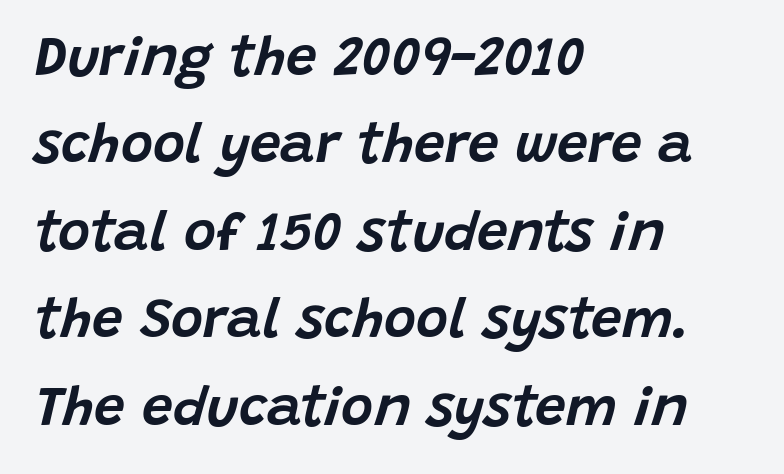
The image shows 55 px text type, italic (leaning right); set left-aligned, normal line spacing (1.59x), normal letter spacing, not underlined; low stroke contrast and a large x-height.
